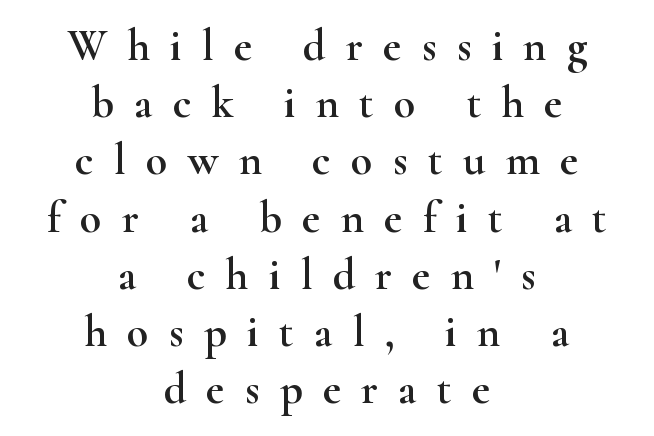
{"serif": "yes", "italic": "no", "width": "wide", "stroke_contrast": "high", "x_height": "small", "monospaced": "no", "underline": "no", "align": "center", "line_spacing": "normal", "line_spacing_ratio": 1.3, "letter_spacing": "wide", "letter_spacing_em": 0.46, "glyph_px": 44}
